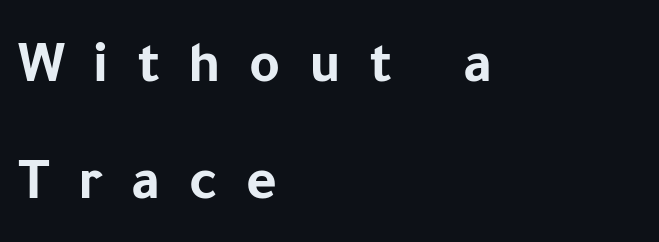
{"serif": "no", "italic": "no", "bold": "yes", "weight": "bold", "width": "normal", "stroke_contrast": "low", "x_height": "medium", "monospaced": "no", "underline": "no", "align": "left", "line_spacing": "loose", "line_spacing_ratio": 1.98, "letter_spacing": "wide", "letter_spacing_em": 0.48, "glyph_px": 59}
